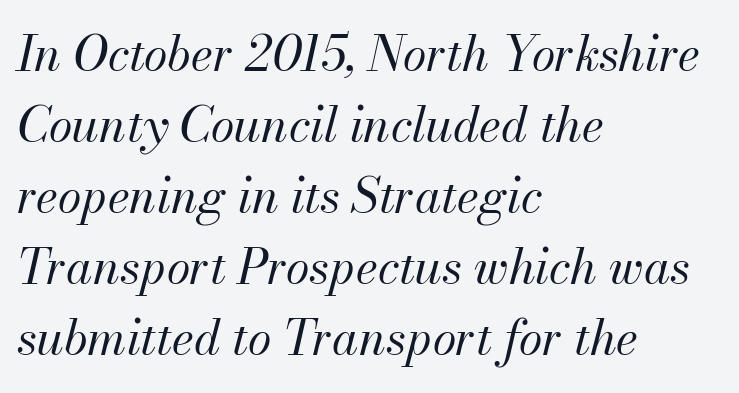
The passage shown is not underscored anywhere. Think of a printed novel: that variable character pitch is what you see here. These lines sit exactly where default settings would place them. A typesetter would mark this as italic. Stems and bowls with no extra thickness — not bold. Is the letter spacing exaggerated? No — it looks like the ordinary default.
